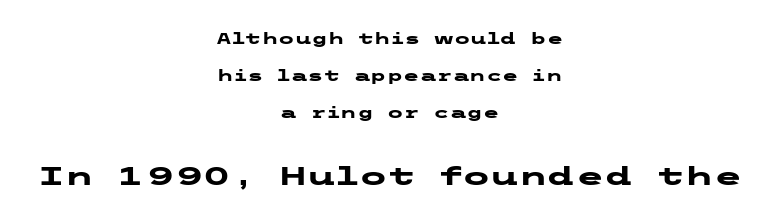
{"italic": "no", "bold": "yes", "underline": "no", "align": "center", "line_spacing": "loose", "line_spacing_ratio": 2.46, "letter_spacing": "normal", "letter_spacing_em": 0.0, "larger_block": "second", "size_ratio": 1.73, "glyph_px": 26}
